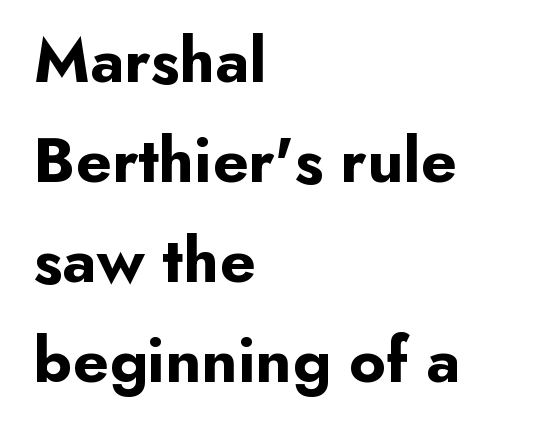
{"serif": "no", "italic": "no", "bold": "yes", "weight": "bold", "width": "normal", "stroke_contrast": "low", "x_height": "small", "monospaced": "no", "underline": "no", "align": "left", "line_spacing": "normal", "line_spacing_ratio": 1.54, "letter_spacing": "normal", "letter_spacing_em": 0.0, "glyph_px": 65}
